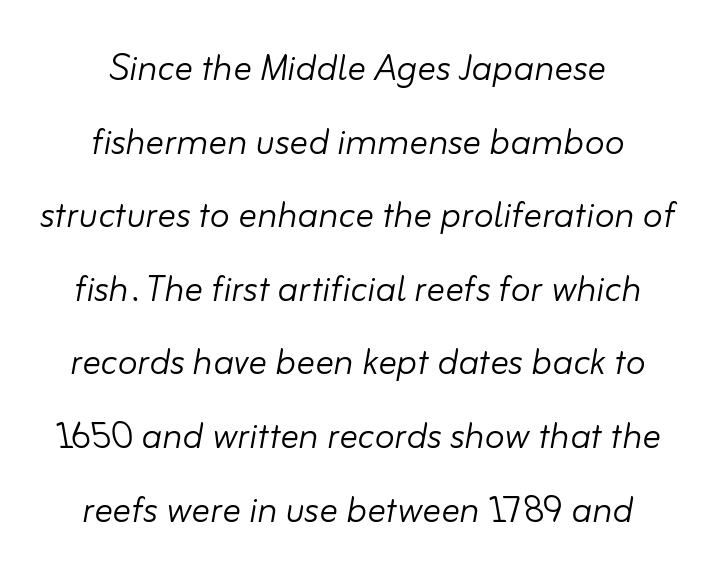
{"italic": "yes", "lean": "right", "slant_degrees": 10, "bold": "no", "weight": "light", "width": "normal", "stroke_contrast": "low", "x_height": "small", "monospaced": "no", "underline": "no", "align": "center", "line_spacing": "normal", "line_spacing_ratio": 1.6, "letter_spacing": "normal", "letter_spacing_em": 0.0, "glyph_px": 46}
